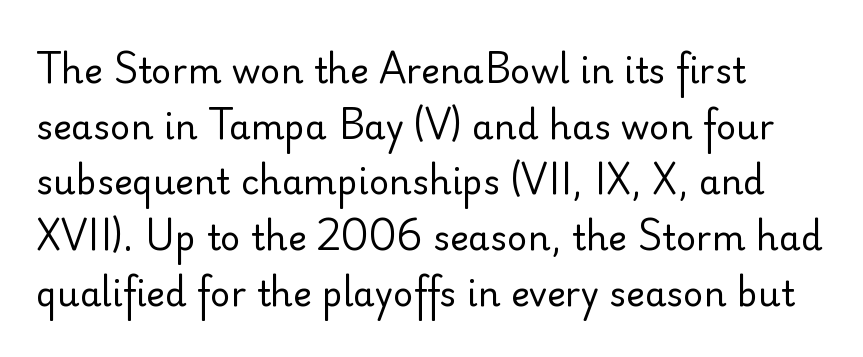
The letters stand straight up with perfectly vertical stems. The rendering uses natural spacing where letterforms have individual widths. Does the type have serifs? No, each stem ends abruptly. Short note: letters normally spaced.
